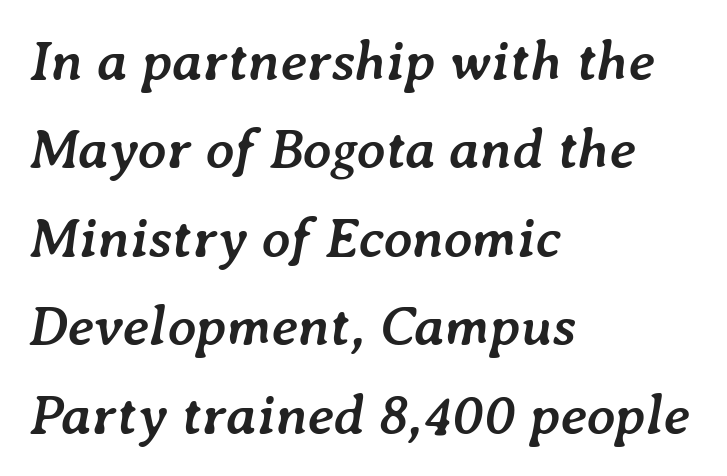
The image shows 56 px semibold type, italic (leaning right); set left-aligned, normal line spacing (1.58x), normal letter spacing, not underlined; low stroke contrast and a medium x-height.
